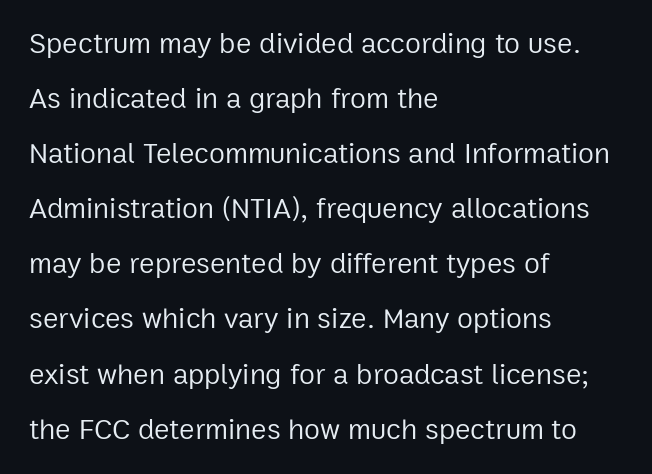
{"serif": "no", "italic": "no", "bold": "no", "weight": "regular", "width": "normal", "stroke_contrast": "low", "x_height": "medium", "monospaced": "no", "underline": "no", "align": "left", "line_spacing": "loose", "line_spacing_ratio": 1.9, "letter_spacing": "normal", "letter_spacing_em": 0.0, "glyph_px": 29}
